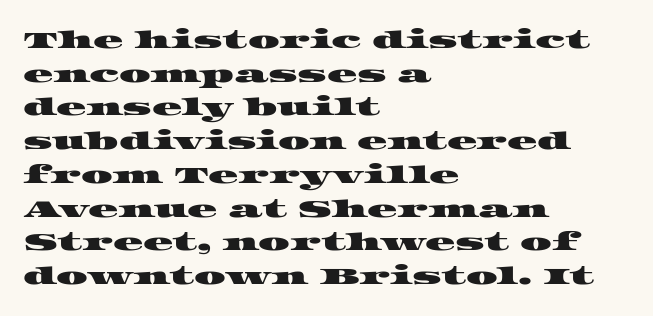
Tracking here is standard; glyphs follow each other at the usual distance. The foot of each line stays bare and open. Leading matches the norm, producing a regular column. The rag falls on the right side of this text block.
